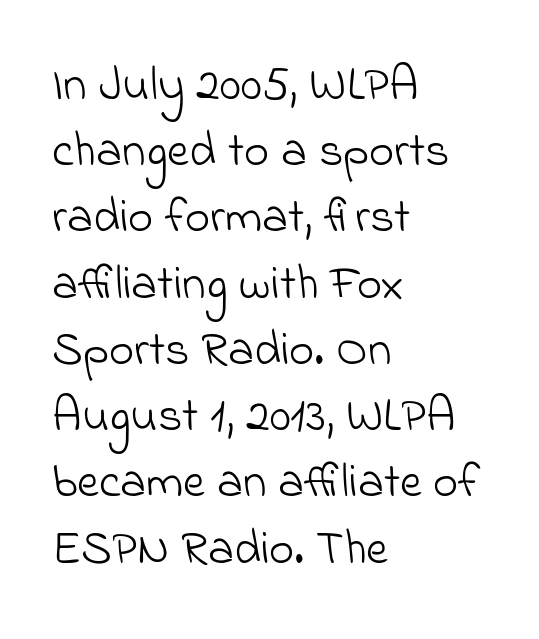
The zone under the glyphs is completely vacant. The horizontal fit of the characters is conventional and even. Quick note: interline space is typical. Here the designer chose a conventional face with non-uniform glyph widths. Stroke mass is kept to a normal reading level or below.
